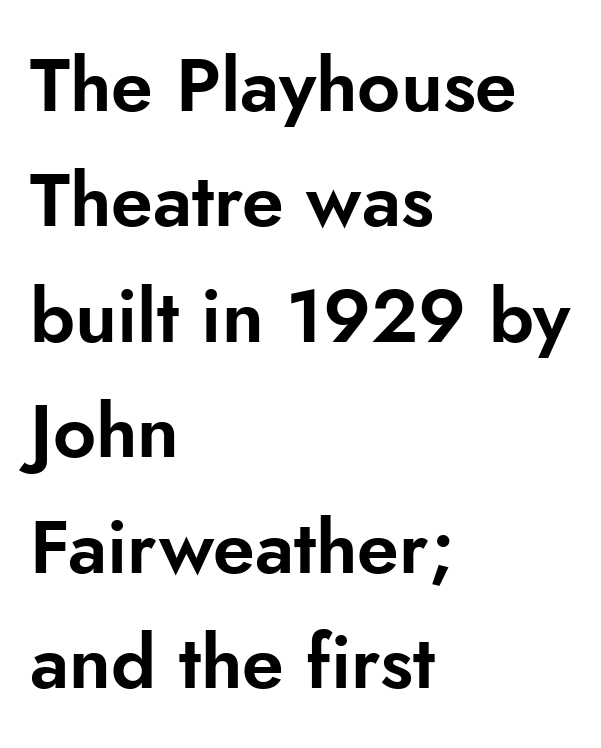
Leading: standard. Posture: vertical. Type without underlining. Note: no serifs on the glyphs. Honestly, the letter spacing is just normal — you wouldn't notice it.
